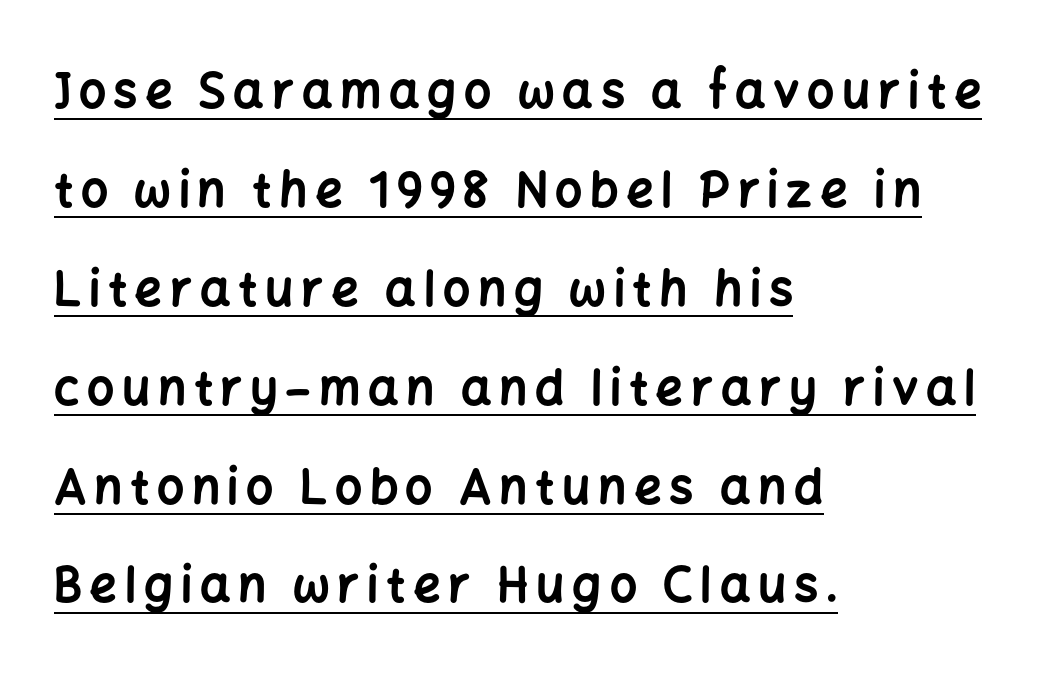
Q: Is the text bold? A: Yes.
Q: Is the text italic (slanted)? A: No, it is upright.
Q: Is the typeface a serif or a sans-serif typeface? A: Sans-serif.
Q: Is the text underlined? A: Yes.
Q: How is the paragraph aligned? A: Left-aligned.
Q: Is the spacing between lines tight, normal or loose? A: Loose.
Q: Width (condensed, normal, or wide)? A: Normal.
Q: Stroke contrast? A: Low.
Q: x-height? A: Medium.
Q: Monospaced? A: No.
